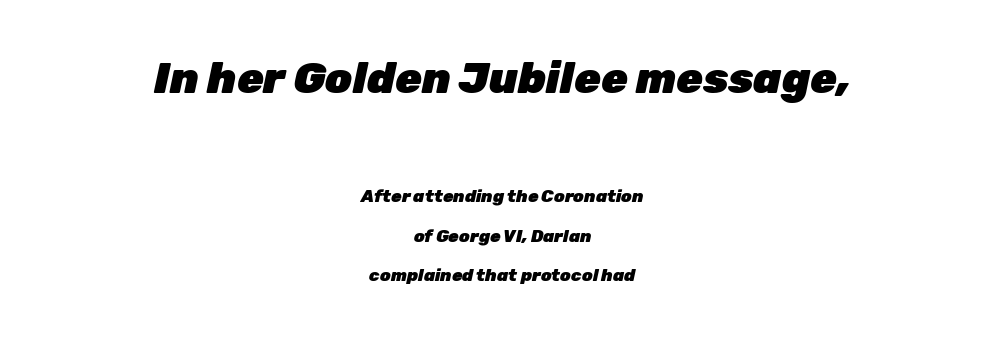
Q: Is the text bold? A: Yes.
Q: Is the text italic (slanted)? A: Yes, it leans right by about 12 degrees.
Q: Is the text underlined? A: No.
Q: How is the paragraph aligned? A: Centered.
Q: Is the spacing between letters normal or unusually wide? A: Normal.
Q: Is the spacing between lines tight, normal or loose? A: Loose.
Q: Which block of text is set in a larger size, the first (top) or the second (bottom)? A: The first (top) one.
Q: Width (condensed, normal, or wide)? A: Normal.
Q: Stroke contrast? A: Low.
Q: x-height? A: Medium.
Q: Monospaced? A: No.
